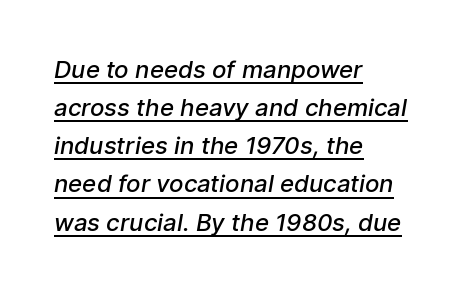
Q: Is the text bold? A: Semi-bold.
Q: Is the text underlined? A: Yes.
Q: How is the paragraph aligned? A: Left-aligned.
Q: Is the spacing between letters normal or unusually wide? A: Normal.
Q: Is the spacing between lines tight, normal or loose? A: Normal.
